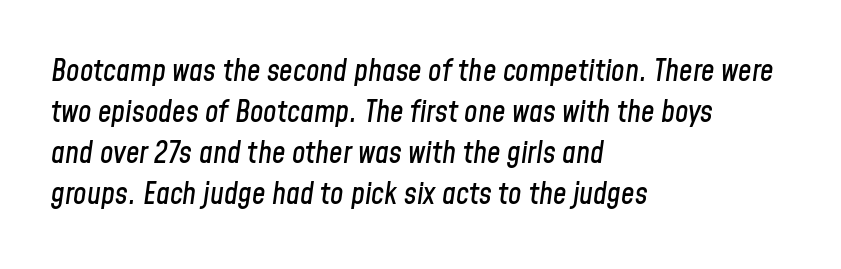
Check under the words: just untouched page. Notice how the passage keeps a crisp vertical edge on the left only. Proportional: the letters do not fall into vertical columns. Compared with typical body copy, the letter spacing here is the same. Looking at the ascenders, they clearly lean. The designer left line spacing at the default.
